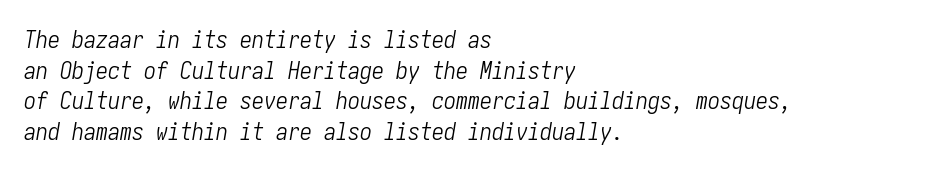
Tall strokes in this sample are angled rather than plumb. One glance says typical: line gaps are just what's usual. This rendering uses left alignment, leaving the right contour irregular. The cut favours lightness, reaching ordinary text weight at its darkest. Descenders hang freely into open space. Standard letterfit; no display-style spreading of the glyphs.
